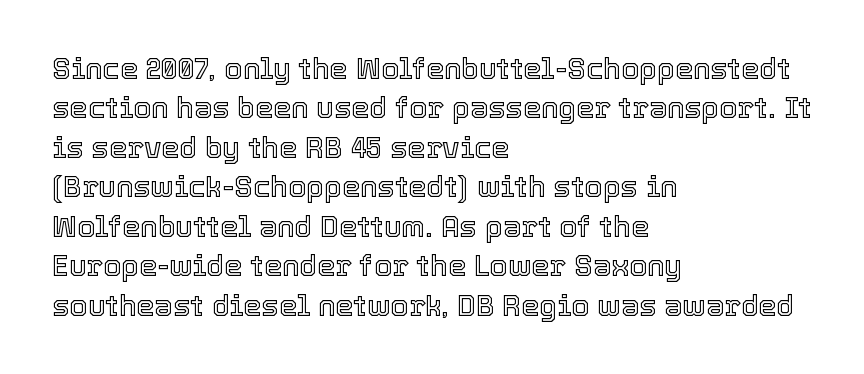
Q: Is the text italic (slanted)? A: No, it is upright.
Q: Is the text underlined? A: No.
Q: How is the paragraph aligned? A: Left-aligned.
Q: Is the spacing between letters normal or unusually wide? A: Normal.
Q: Is the spacing between lines tight, normal or loose? A: Normal.
Q: Width (condensed, normal, or wide)? A: Normal.
Q: x-height? A: Medium.
Q: Monospaced? A: No.
